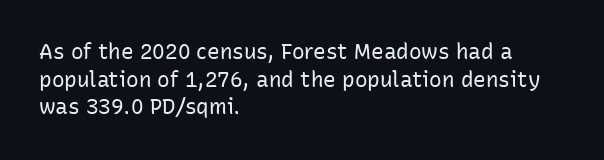
Q: Is the text bold? A: No.
Q: Is the text italic (slanted)? A: No, it is upright.
Q: Is the text underlined? A: No.
Q: How is the paragraph aligned? A: Left-aligned.
Q: Is the spacing between letters normal or unusually wide? A: Normal.
Q: Is the spacing between lines tight, normal or loose? A: Normal.
